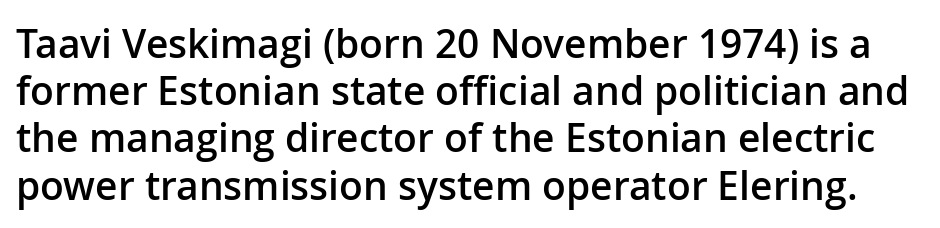
{"serif": "no", "italic": "no", "bold": "semi", "weight": "semibold", "width": "normal", "stroke_contrast": "low", "x_height": "medium", "monospaced": "no", "underline": "no", "line_spacing_ratio": 1.21, "letter_spacing": "normal", "letter_spacing_em": 0.0, "glyph_px": 39}
